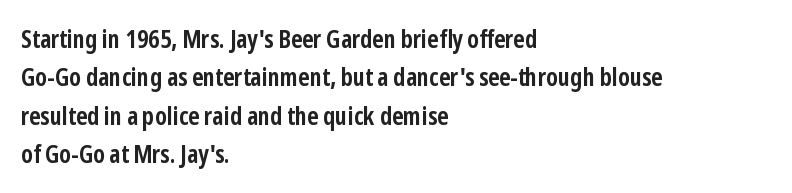
Q: Is the text bold? A: Yes.
Q: Is the text italic (slanted)? A: No, it is upright.
Q: Is the text underlined? A: No.
Q: How is the paragraph aligned? A: Left-aligned.
Q: Is the spacing between letters normal or unusually wide? A: Normal.
Q: Is the spacing between lines tight, normal or loose? A: Normal.
